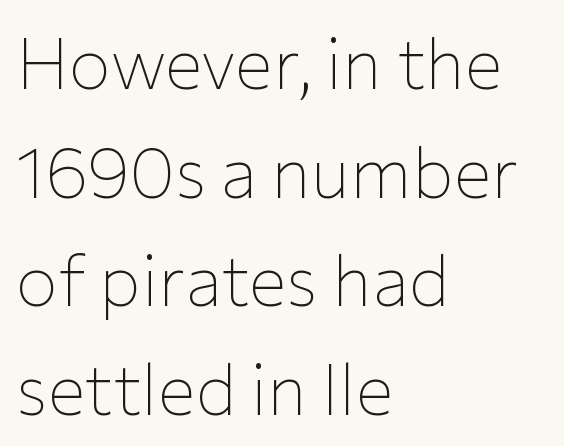
{"serif": "no", "italic": "no", "bold": "no", "weight": "thin", "width": "normal", "stroke_contrast": "low", "x_height": "medium", "monospaced": "no", "underline": "no", "align": "left", "line_spacing": "normal", "line_spacing_ratio": 1.53, "letter_spacing": "normal", "letter_spacing_em": 0.0, "glyph_px": 71}
